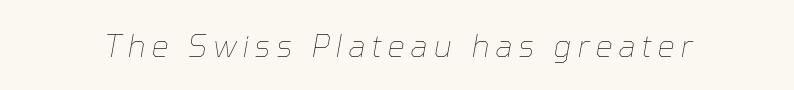
The image shows 31 px thin type, italic (leaning right); set not underlined; low stroke contrast and a medium x-height.
